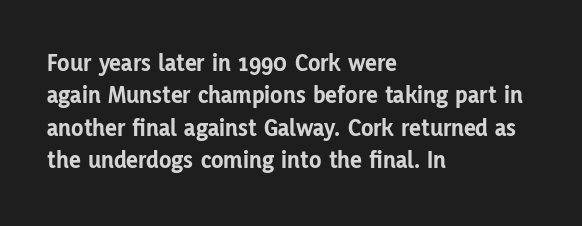
A typesetter would mark this as roman, not italic. The strokes are fattened all the way to bold. Beneath every word, the page is bare. The letters sit at their default tracking, neither squeezed nor spread. Notice how the passage keeps a crisp vertical edge on the left only. The lines sit at an ordinary, default distance from one another.
